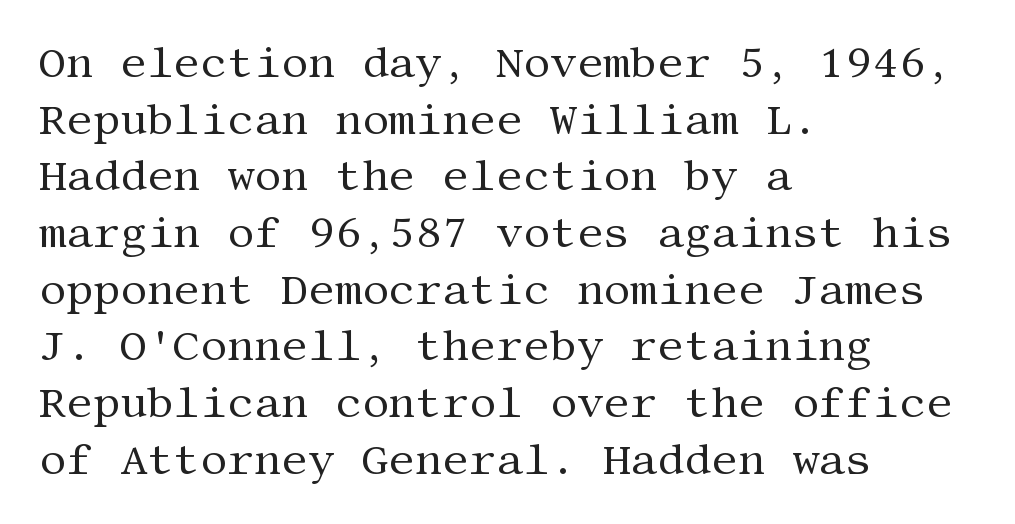
Q: Is the text bold? A: No.
Q: Is the text italic (slanted)? A: No, it is upright.
Q: Is the typeface a serif or a sans-serif typeface? A: Serif.
Q: Is the text underlined? A: No.
Q: How is the paragraph aligned? A: Left-aligned.
Q: Is the spacing between letters normal or unusually wide? A: Normal.
Q: Is the spacing between lines tight, normal or loose? A: Normal.
Q: Width (condensed, normal, or wide)? A: Normal.
Q: Stroke contrast? A: Medium.
Q: x-height? A: Large.
